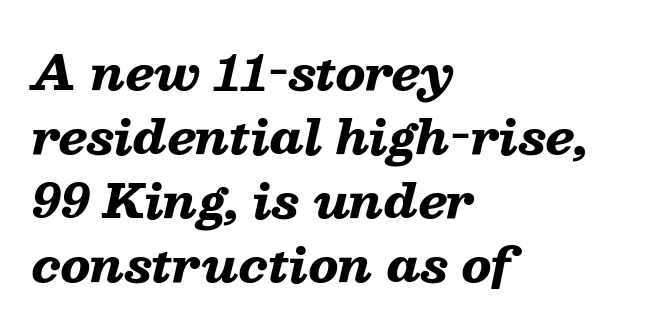
The image shows 46 px heavy, wide type, italic (leaning right); set left-aligned, normal line spacing (1.39x), normal letter spacing, not underlined; low stroke contrast and a medium x-height.
